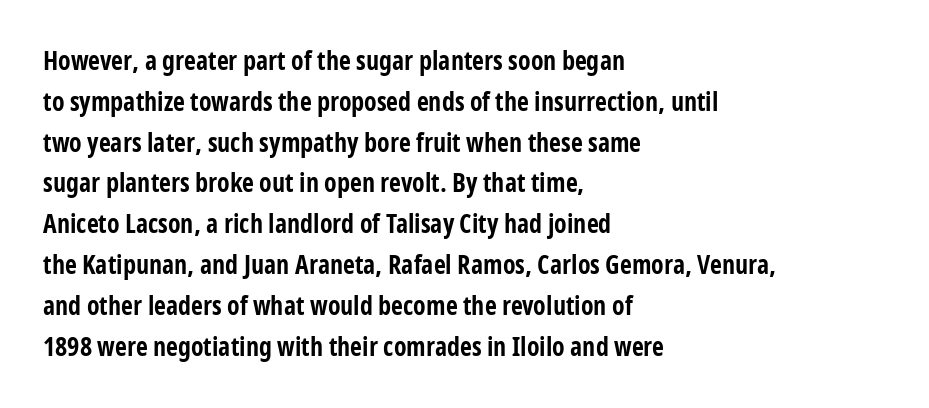
Q: Is the text bold? A: Yes.
Q: Is the text italic (slanted)? A: No, it is upright.
Q: Is the text underlined? A: No.
Q: How is the paragraph aligned? A: Left-aligned.
Q: Is the spacing between letters normal or unusually wide? A: Normal.
Q: Is the spacing between lines tight, normal or loose? A: Normal.
